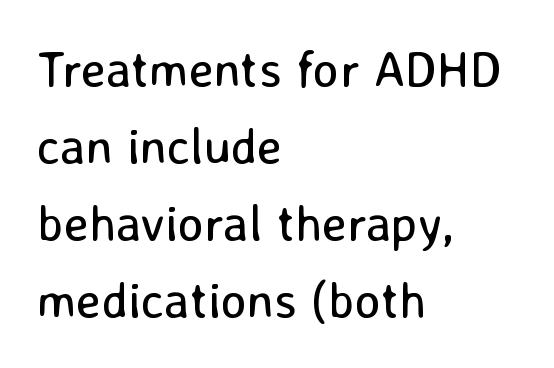
Think of a printed novel: that variable character pitch is what you see here. If you measured baseline to baseline, you'd find a middling distance. When letters stand straight like this, we call the style roman or upright. Teacher's note: observe the even left margin — that is flush-left alignment. A quiet, ordinary-to-light weight characterises the typeface.
